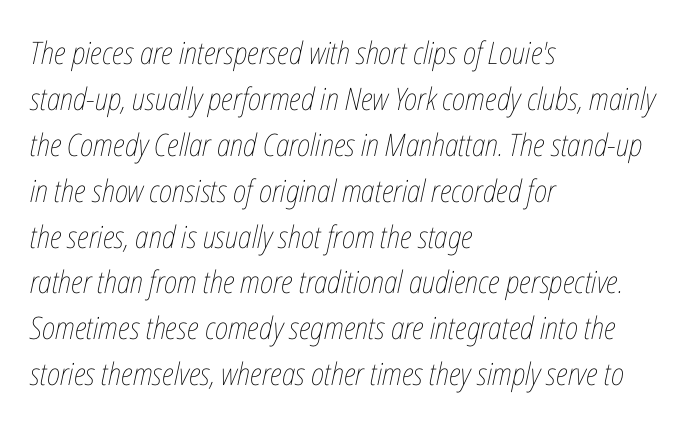
The image shows 31 px thin, condensed type, italic (leaning right); set left-aligned, normal line spacing (1.48x), normal letter spacing, not underlined; low stroke contrast and a medium x-height.
